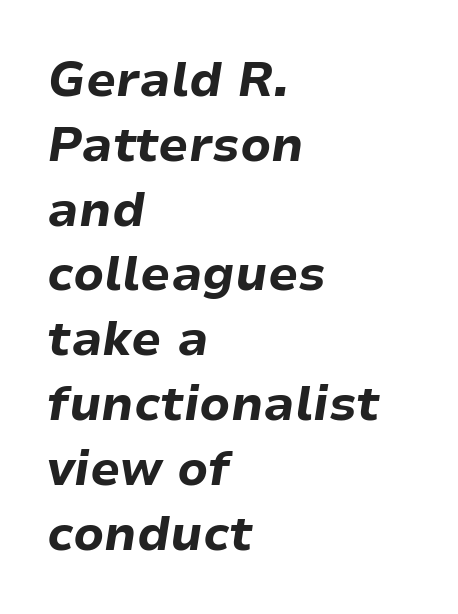
The image shows 48 px bold type, italic (leaning right); set left-aligned, normal line spacing (1.35x), normal letter spacing, not underlined; low stroke contrast and a medium x-height.
